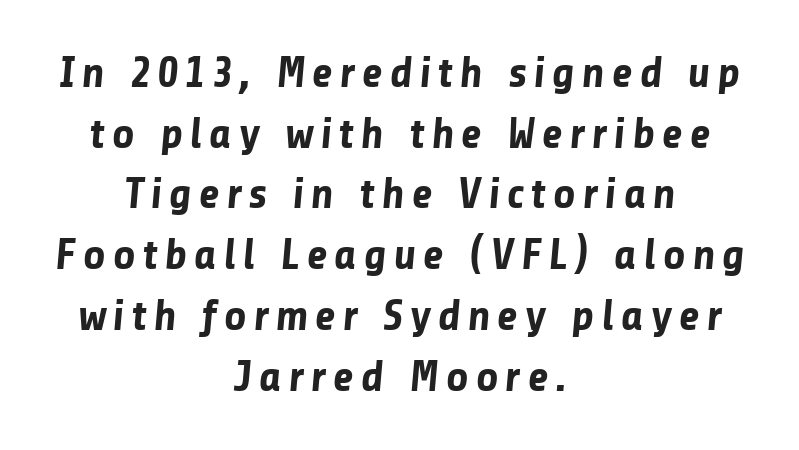
{"serif": "no", "bold": "yes", "weight": "bold", "width": "normal", "stroke_contrast": "low", "x_height": "medium", "monospaced": "no", "underline": "no", "align": "center", "line_spacing": "normal", "line_spacing_ratio": 1.38, "glyph_px": 44}
